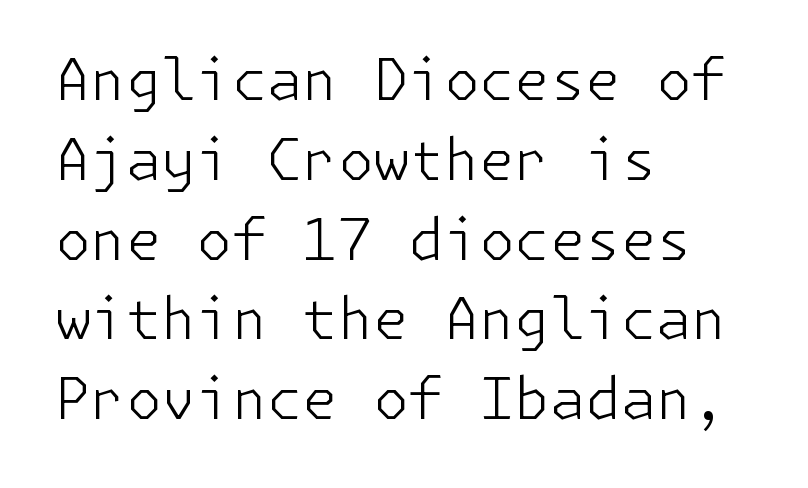
{"serif": "no", "italic": "no", "bold": "no", "weight": "light", "width": "normal", "stroke_contrast": "low", "x_height": "medium", "underline": "no", "align": "left", "line_spacing": "normal", "line_spacing_ratio": 1.4, "letter_spacing": "normal", "letter_spacing_em": 0.0, "glyph_px": 57}
